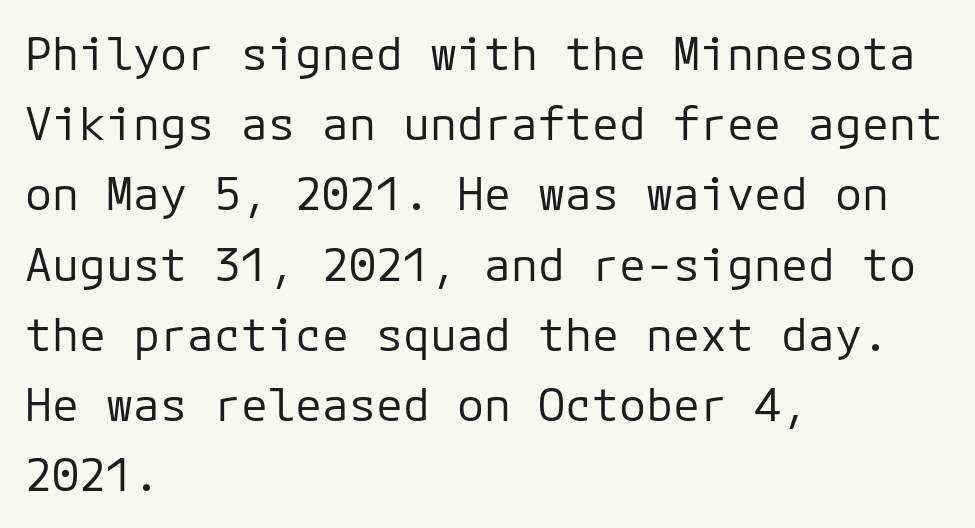
The image shows 45 px regular-weight sans-serif type, upright; set left-aligned, normal line spacing (1.56x), normal letter spacing, not underlined; low stroke contrast and a medium x-height.
